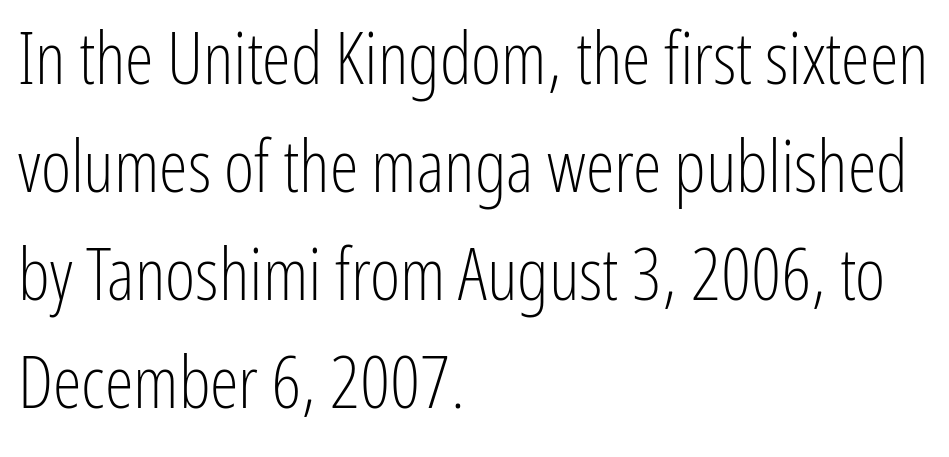
The image shows 73 px light, condensed sans-serif type, upright; set left-aligned, normal line spacing (1.48x), normal letter spacing, not underlined; low stroke contrast and a medium x-height.
